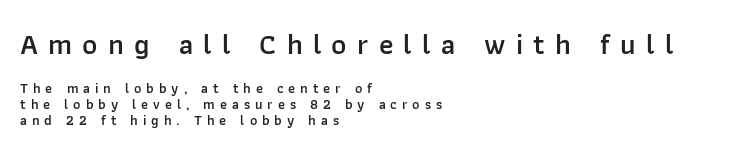
This sample uses expanded letter spacing, leaving extra air between glyphs. The gap between lines stays unmarked. Every character sits straight up, as roman type does. The rendering uses a semibold face; strokes are thickened but not to full bold.
